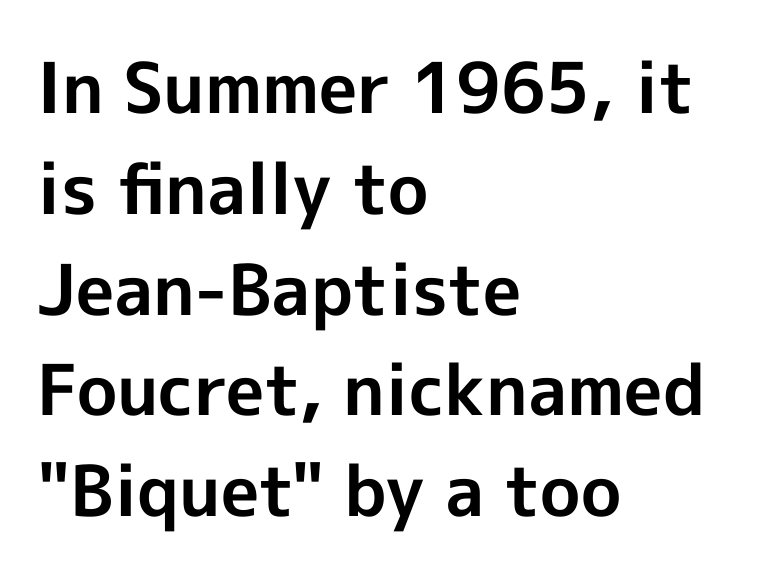
The image shows 70 px bold sans-serif type, upright; set left-aligned, normal line spacing (1.44x), normal letter spacing, not underlined; a medium x-height.
